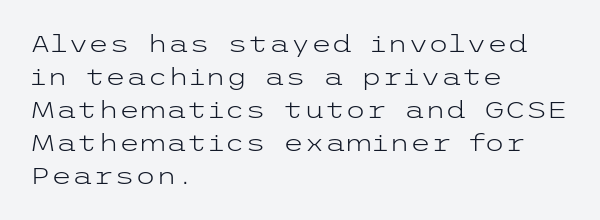
{"italic": "no", "bold": "no", "underline": "no", "align": "left", "line_spacing": "normal", "line_spacing_ratio": 1.37, "letter_spacing": "normal", "letter_spacing_em": 0.0, "glyph_px": 24}
